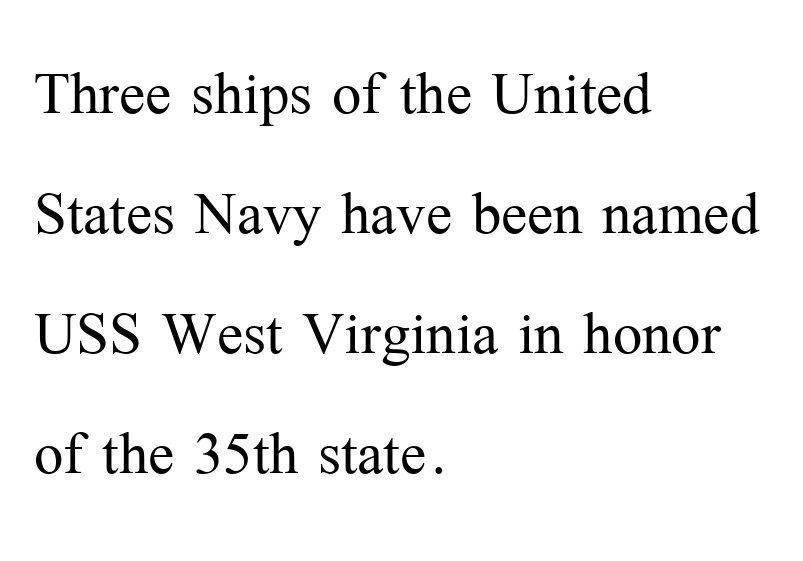
Q: Is the text bold? A: No.
Q: Is the text italic (slanted)? A: No, it is upright.
Q: Is the typeface a serif or a sans-serif typeface? A: Serif.
Q: Is the text underlined? A: No.
Q: How is the paragraph aligned? A: Left-aligned.
Q: Is the spacing between letters normal or unusually wide? A: Normal.
Q: Is the spacing between lines tight, normal or loose? A: Normal.
Q: Width (condensed, normal, or wide)? A: Normal.
Q: Stroke contrast? A: Medium.
Q: x-height? A: Medium.
Q: Monospaced? A: No.
